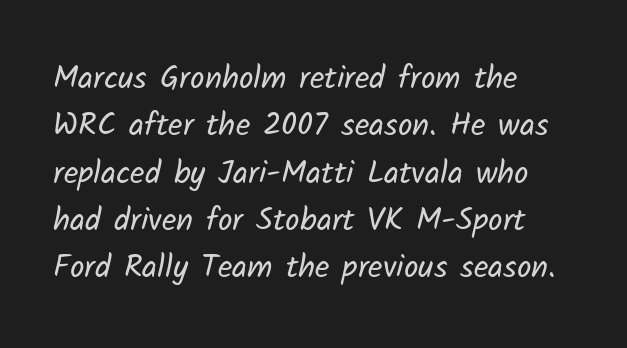
Standard letterfit; no display-style spreading of the glyphs. Stroke terminals: plain, sans-serif. The weight would be labelled regular, book, light, or lighter still. Caption: multi-line text, flush left, ragged right. Underline: absent.
